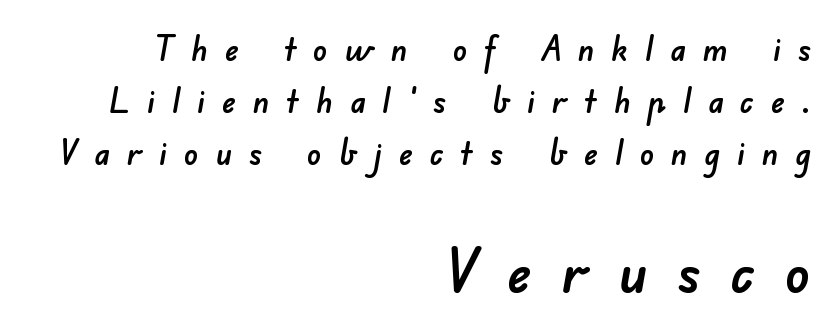
Each letter keeps its own natural width here, so spacing adapts to shape. The rendering anchors every line to the right-hand side. Here the second block reads like a headline and the first like body copy. Regular leading.
